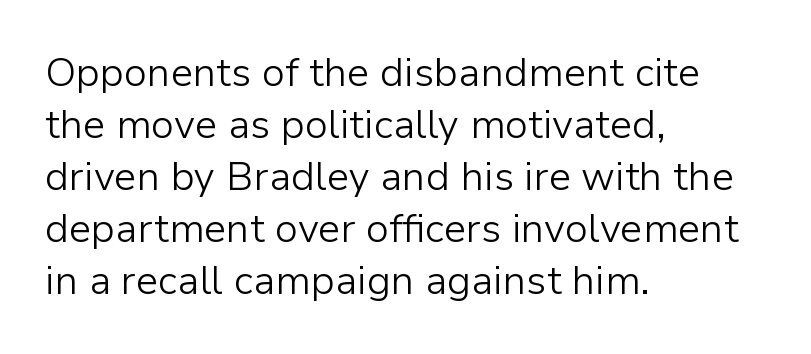
Each word holds together tightly as a unit, with standard inter-letter gaps. You can tell it's not italic because the verticals are truly vertical. Has an underline been added? It has not. Vertically, the passage feels balanced, rows spaced as you'd expect.
